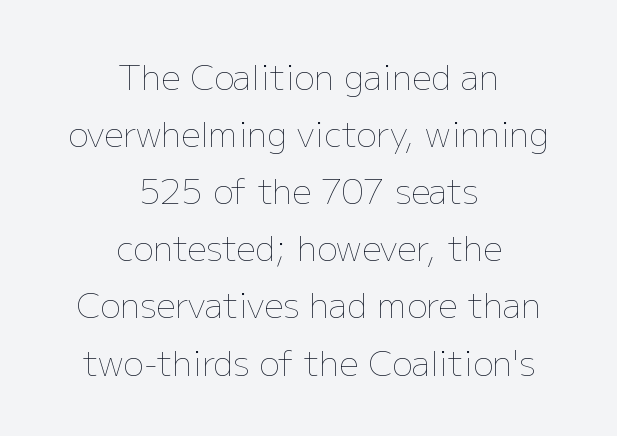
Descender tails drop into unmarked territory. A typesetter would call this proportional, since set widths differ per character. Caption: standard tracking, unaltered. The letters stand straight up with perfectly vertical stems. The strokes are not fattened; the text isn't bold.
